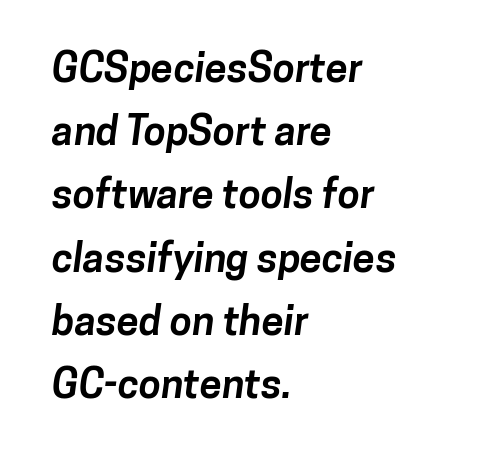
Q: Is the text bold? A: Yes.
Q: Is the typeface a serif or a sans-serif typeface? A: Sans-serif.
Q: Is the text underlined? A: No.
Q: How is the paragraph aligned? A: Left-aligned.
Q: Is the spacing between letters normal or unusually wide? A: Normal.
Q: Is the spacing between lines tight, normal or loose? A: Normal.
Q: Width (condensed, normal, or wide)? A: Normal.
Q: Stroke contrast? A: Low.
Q: x-height? A: Medium.
Q: Monospaced? A: No.
